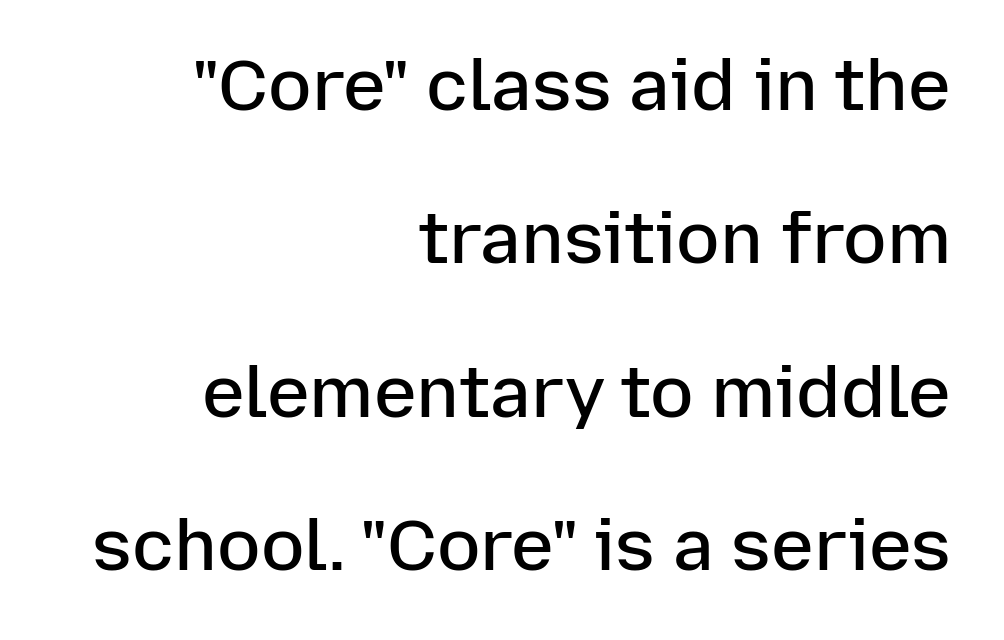
The image shows 72 px semibold sans-serif type, upright; set right-aligned, loose line spacing (2.13x), normal letter spacing, not underlined; low stroke contrast and a medium x-height.
